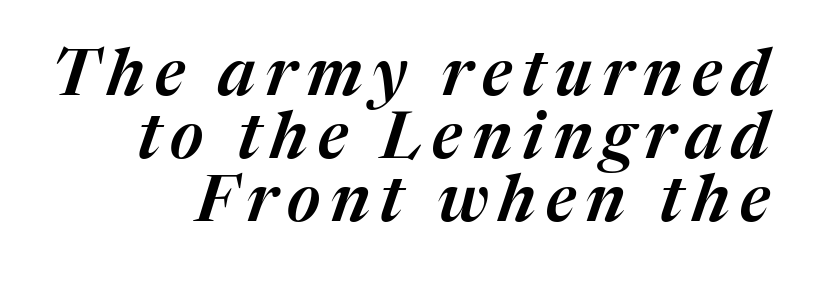
Right-aligned paragraph, ragged on the left. Is this a fixed-width face? No — the glyphs have proportional, varying widths. Unmarked baselines from the first word to the last. One glance says dense: line gaps are narrower than usual.
